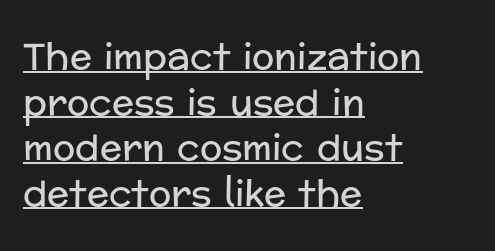
The image shows 37 px regular-weight sans-serif type, upright; set left-aligned, line spacing 1.23x, normal letter spacing, underlined; low stroke contrast and a medium x-height.
